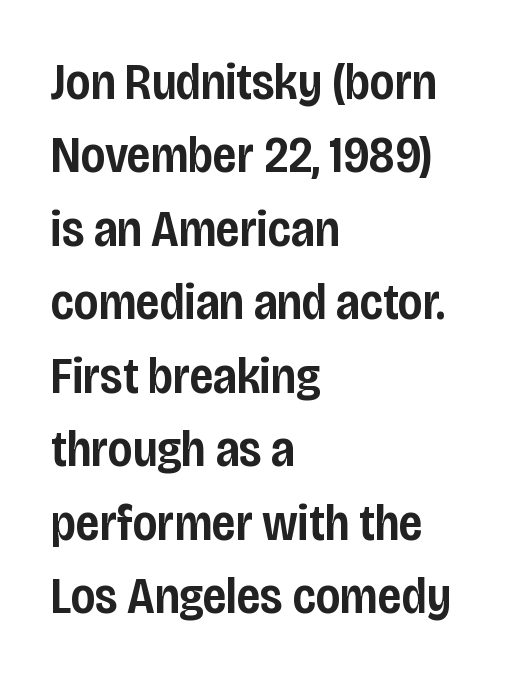
Check the space under the baseline: it is left empty. Nope, no serifs anywhere on these letters. Moderately thickened strokes mark this as semibold type. Visually the block forms a straight wall on the left and a jagged coastline on the right. This sample uses an upright cut, with every glyph sitting square on the baseline. The tracking reads as untouched default to a designer's eye.
